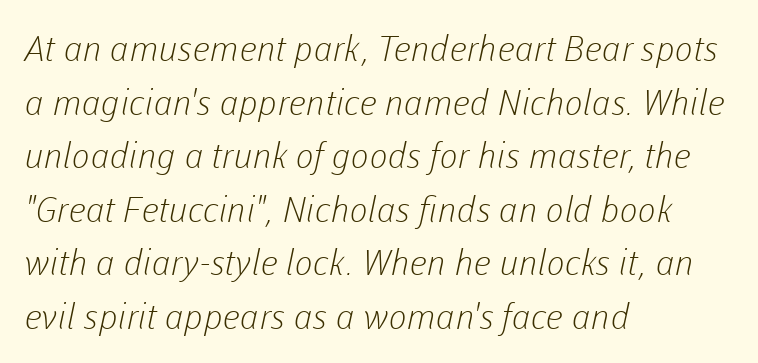
The image shows 35 px light sans-serif type; set left-aligned, normal line spacing (1.53x), normal letter spacing, not underlined; low stroke contrast and a medium x-height.
